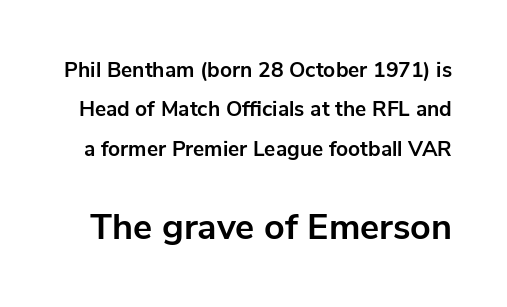
The image shows 36 px bold sans-serif type, upright; set line spacing 1.87x, normal letter spacing, not underlined; the second (bottom) block is 1.71x larger; low stroke contrast and a medium x-height.
